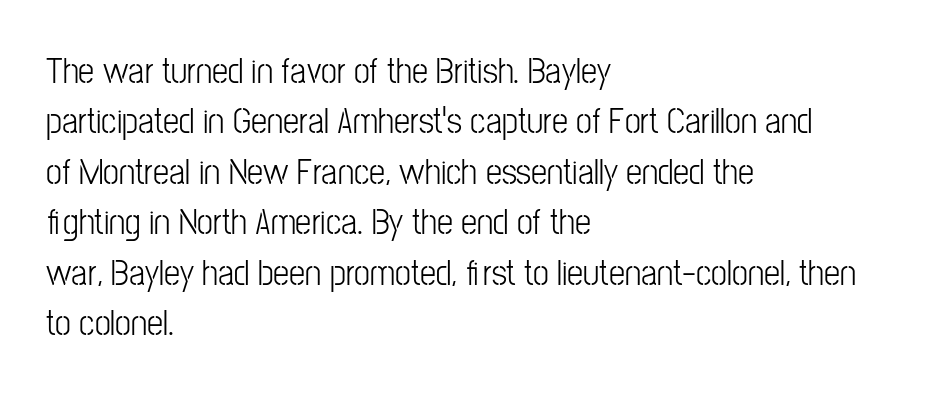
{"serif": "no", "italic": "no", "bold": "no", "weight": "light", "width": "condensed", "stroke_contrast": "low", "x_height": "medium", "monospaced": "no", "underline": "no", "align": "left", "line_spacing": "normal", "line_spacing_ratio": 1.4, "letter_spacing": "normal", "letter_spacing_em": 0.0, "glyph_px": 36}
